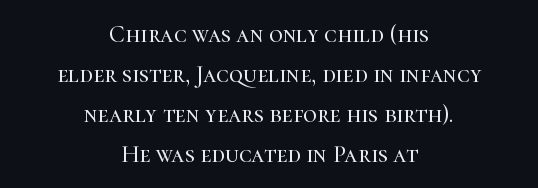
Q: Is the text italic (slanted)? A: No, it is upright.
Q: Is the text underlined? A: No.
Q: How is the paragraph aligned? A: Centered.
Q: Is the spacing between letters normal or unusually wide? A: Normal.
Q: Is the spacing between lines tight, normal or loose? A: Normal.
